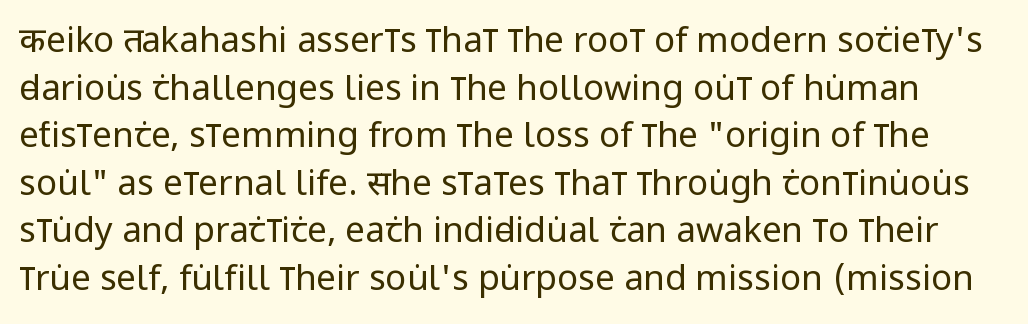
The passage shown is not bold in any degree. Bare-footed words on every line. These lines sit exactly where default settings would place them. Varying glyph widths throughout — classic text-font behaviour. The letterforms sit shoulder to shoulder at normal distance. Font category for this specimen: sans-serif.
